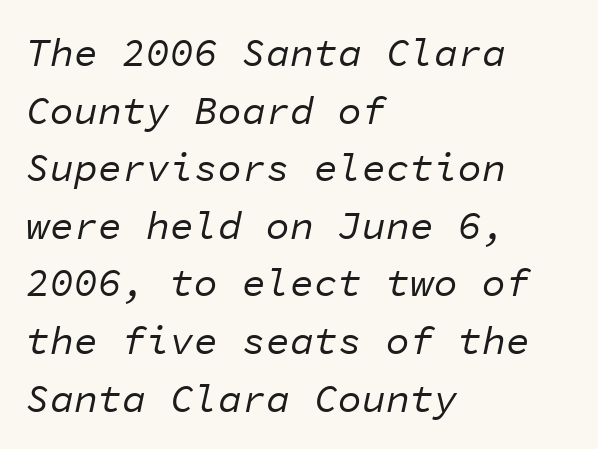
Q: Is the text bold? A: No.
Q: Is the text italic (slanted)? A: Yes, it leans right by about 11 degrees.
Q: Is the text underlined? A: No.
Q: How is the paragraph aligned? A: Left-aligned.
Q: Is the spacing between letters normal or unusually wide? A: Normal.
Q: Is the spacing between lines tight, normal or loose? A: Normal.
Q: Width (condensed, normal, or wide)? A: Normal.
Q: Stroke contrast? A: Low.
Q: x-height? A: Medium.
Q: Monospaced? A: Yes.
